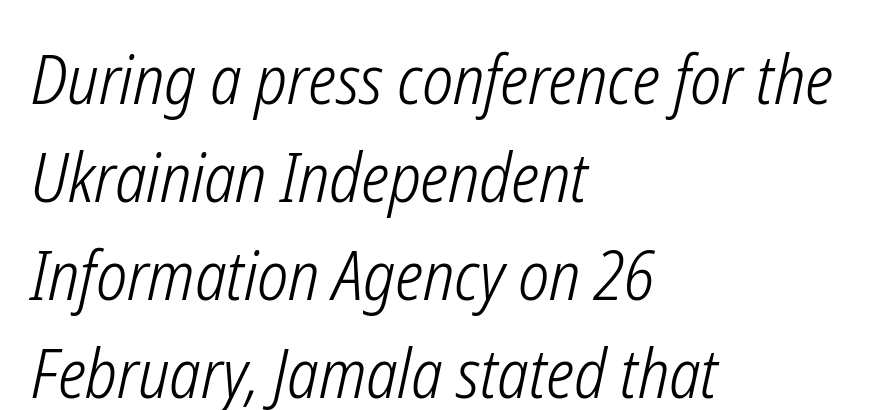
Characters follow at the spacing the type designer built in. This is not heavy type; no bold has been used. Is this a fixed-width face? No — the glyphs have proportional, varying widths. Observe the lean: these are italic letterforms.
